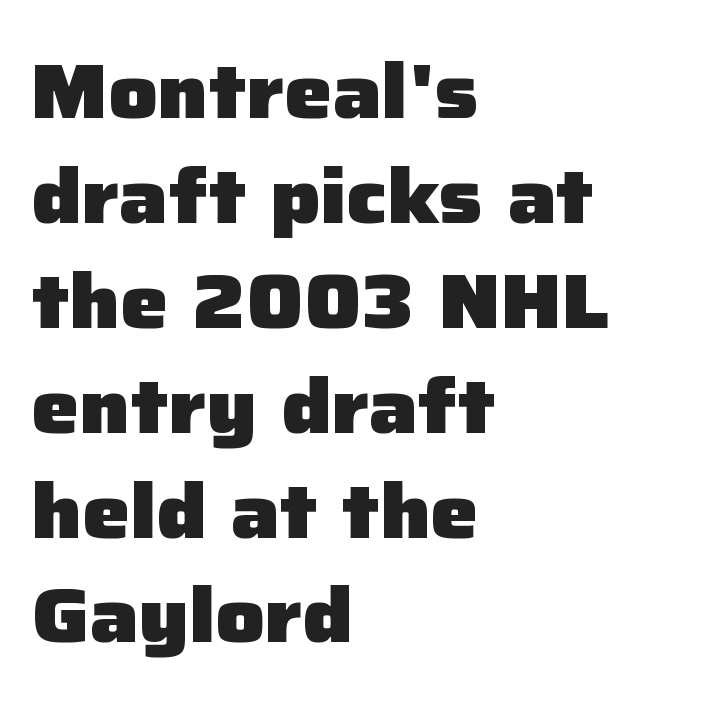
The image shows 76 px heavy sans-serif type, upright; set left-aligned, normal line spacing (1.38x), normal letter spacing, not underlined; low stroke contrast and a medium x-height.
